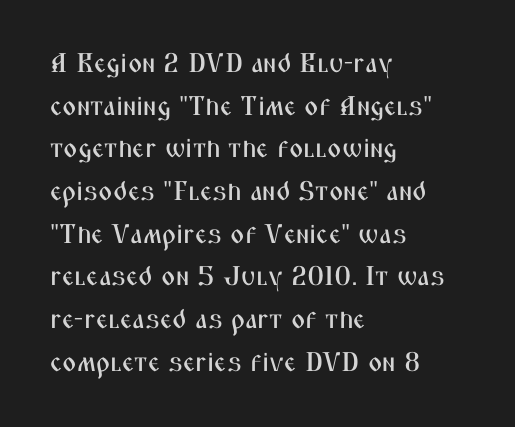
The image shows 27 px text type, upright; set left-aligned, normal line spacing (1.58x), normal letter spacing, not underlined.
